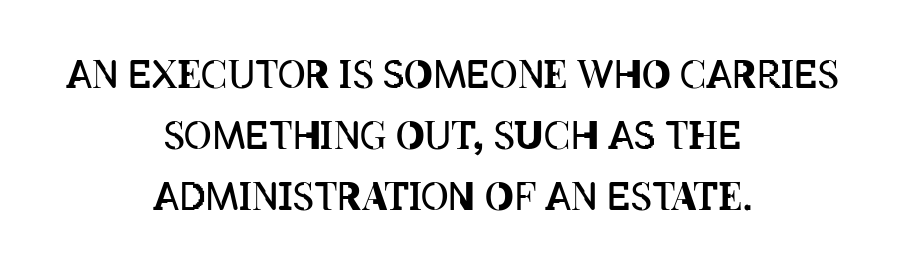
The axis of the letterforms is exactly vertical. Where is the straight margin? There isn't one; the lines are centered. The rows are spaced the way most documents space them. Unbolded letterforms with no extra heft. Words appear dense and cohesive because spacing is normal. No word sits above an underline.
